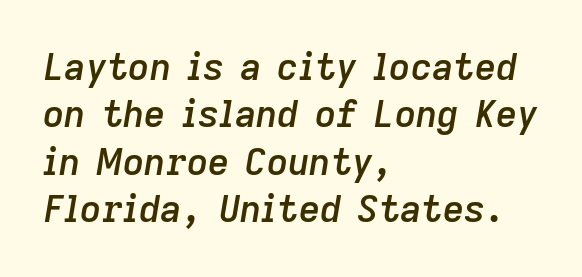
{"italic": "yes", "lean": "right", "slant_degrees": 9, "bold": "semi", "weight": "semibold", "width": "normal", "stroke_contrast": "low", "x_height": "medium", "monospaced": "no", "underline": "no", "align": "left", "line_spacing": "normal", "line_spacing_ratio": 1.28, "letter_spacing": "normal", "letter_spacing_em": 0.0, "glyph_px": 37}
